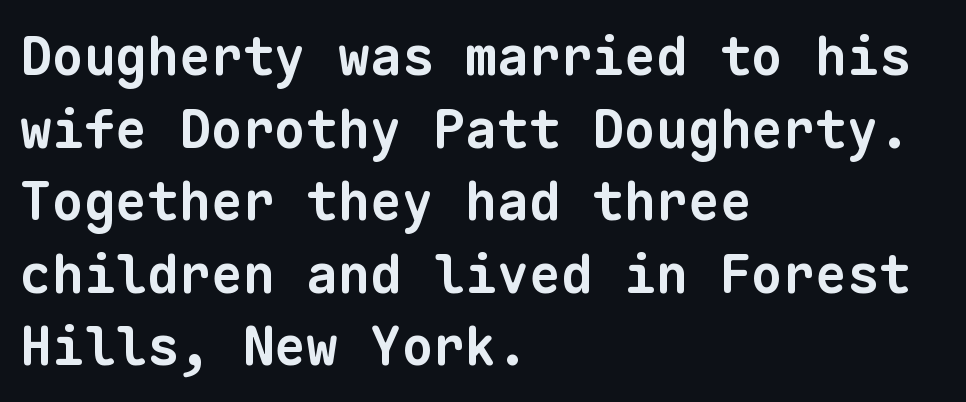
Q: Is the text bold? A: Yes.
Q: Is the typeface a serif or a sans-serif typeface? A: Sans-serif.
Q: Is the text underlined? A: No.
Q: How is the paragraph aligned? A: Left-aligned.
Q: Is the spacing between letters normal or unusually wide? A: Normal.
Q: Is the spacing between lines tight, normal or loose? A: Normal.
Q: Width (condensed, normal, or wide)? A: Normal.
Q: Stroke contrast? A: Low.
Q: x-height? A: Medium.
Q: Monospaced? A: Yes.
